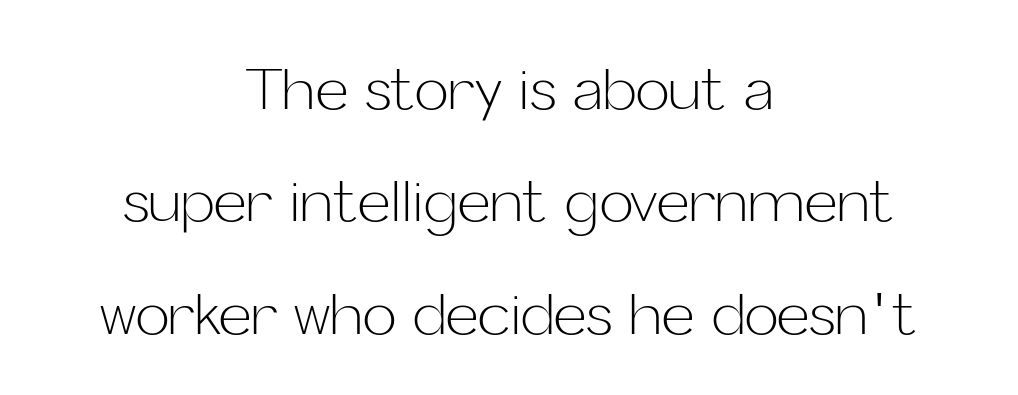
Q: Is the text bold? A: No.
Q: Is the text italic (slanted)? A: No, it is upright.
Q: Is the typeface a serif or a sans-serif typeface? A: Sans-serif.
Q: Is the text underlined? A: No.
Q: How is the paragraph aligned? A: Centered.
Q: Is the spacing between letters normal or unusually wide? A: Normal.
Q: Is the spacing between lines tight, normal or loose? A: Loose.
Q: Width (condensed, normal, or wide)? A: Normal.
Q: Stroke contrast? A: Low.
Q: x-height? A: Medium.
Q: Monospaced? A: No.
